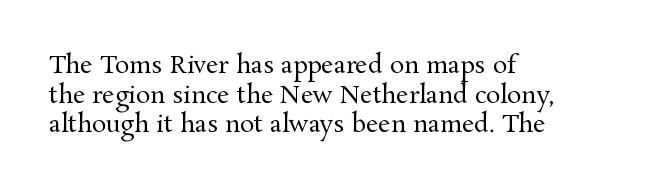
{"italic": "no", "bold": "no", "underline": "no", "align": "left", "line_spacing_ratio": 1.23, "letter_spacing": "normal", "letter_spacing_em": 0.0, "glyph_px": 24}
